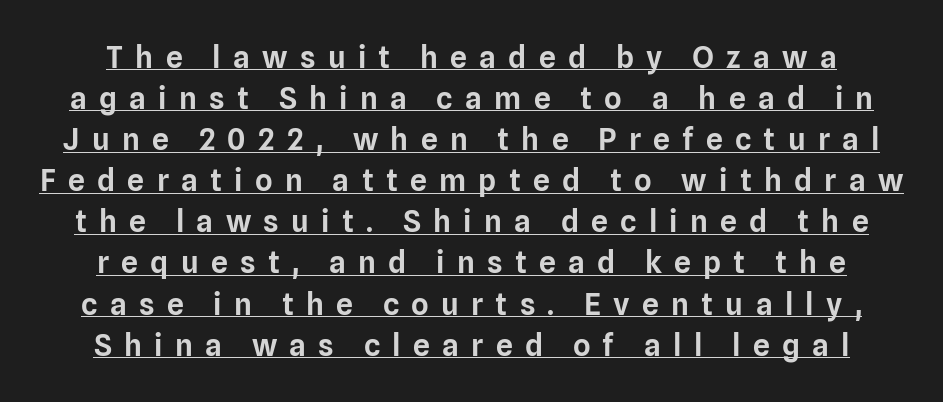
{"serif": "no", "italic": "no", "width": "normal", "stroke_contrast": "low", "x_height": "medium", "monospaced": "no", "underline": "yes", "line_spacing": "normal", "line_spacing_ratio": 1.37, "letter_spacing": "wide", "letter_spacing_em": 0.41, "glyph_px": 30}
